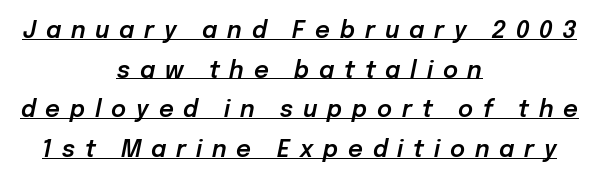
Q: Is the text italic (slanted)? A: Yes, it leans right by about 12 degrees.
Q: Is the text underlined? A: Yes.
Q: How is the paragraph aligned? A: Centered.
Q: Is the spacing between letters normal or unusually wide? A: Unusually wide.
